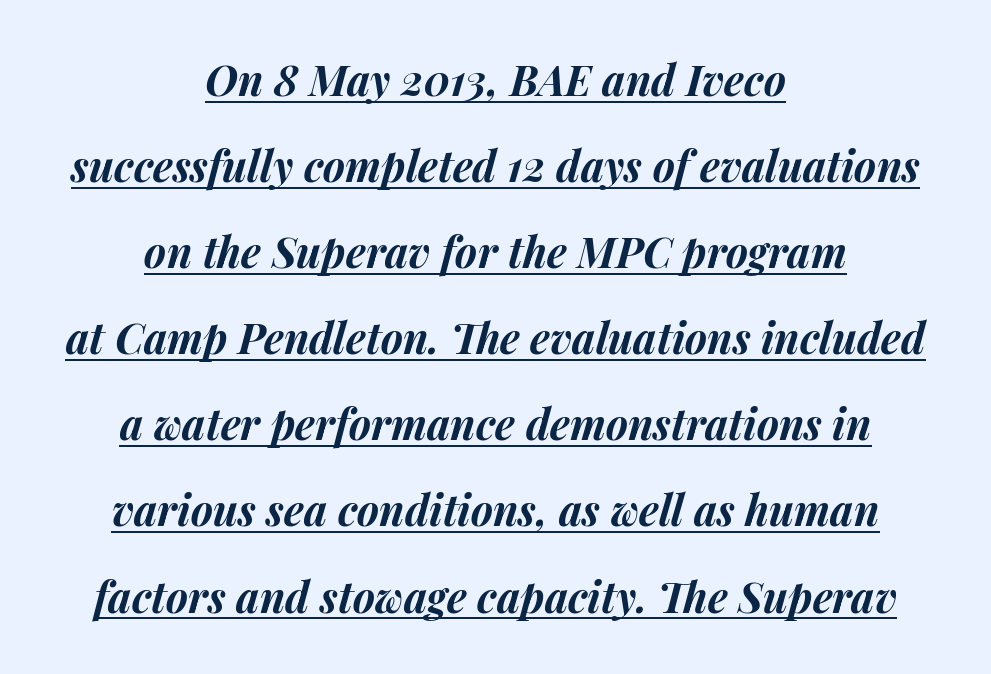
The image shows 42 px bold type, italic (leaning right); set centered, loose line spacing (2.05x), normal letter spacing, underlined; medium stroke contrast and a medium x-height.
